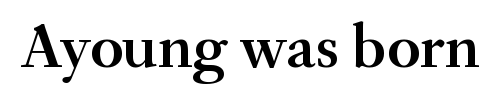
Q: Is the text bold? A: Semi-bold.
Q: Is the text italic (slanted)? A: No, it is upright.
Q: Is the typeface a serif or a sans-serif typeface? A: Serif.
Q: Is the text underlined? A: No.
Q: Is the spacing between letters normal or unusually wide? A: Normal.
Q: Width (condensed, normal, or wide)? A: Normal.
Q: Stroke contrast? A: Medium.
Q: x-height? A: Small.
Q: Monospaced? A: No.
